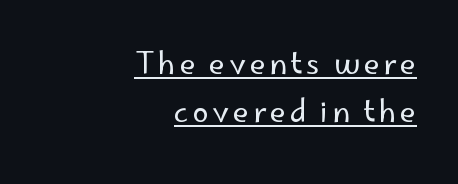
The rendering uses a moderate line-height, typical for paragraphs. The lettering is marked with a stroke running underneath it. Does the lettering tilt? It doesn't — this is upright. Vertical stems look standard width or narrower in stroke. Stroke terminals: plain, sans-serif.
